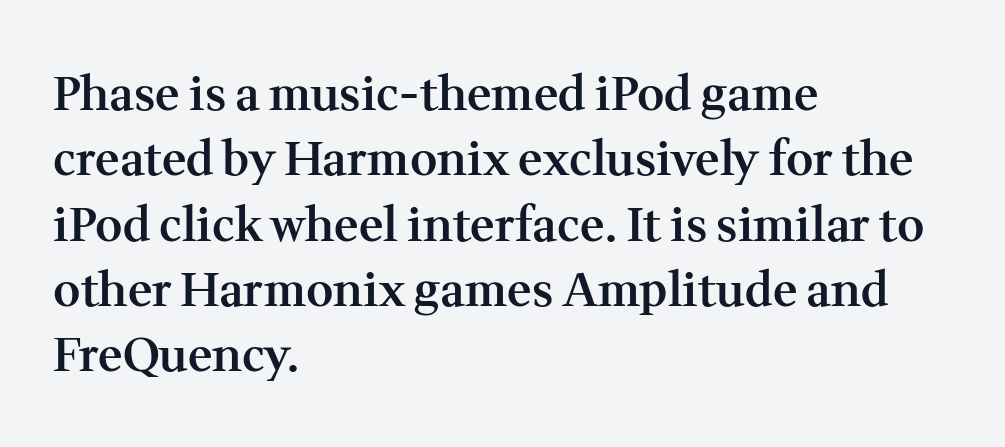
{"serif": "yes", "italic": "no", "bold": "semi", "weight": "semibold", "width": "normal", "stroke_contrast": "medium", "x_height": "medium", "monospaced": "no", "underline": "no", "align": "left", "line_spacing": "normal", "line_spacing_ratio": 1.39, "letter_spacing": "normal", "letter_spacing_em": 0.0, "glyph_px": 47}
